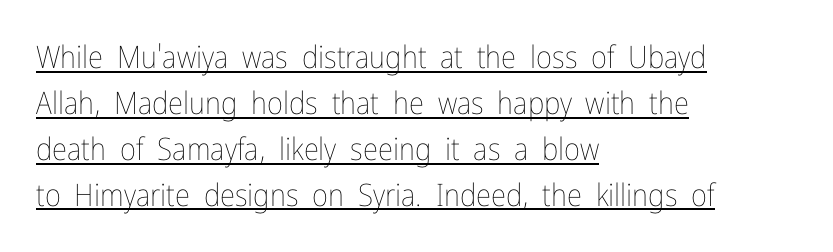
{"italic": "no", "bold": "no", "weight": "thin", "width": "condensed", "stroke_contrast": "low", "x_height": "medium", "monospaced": "no", "underline": "yes", "align": "left", "line_spacing": "normal", "line_spacing_ratio": 1.48, "letter_spacing": "normal", "letter_spacing_em": 0.0, "glyph_px": 31}
